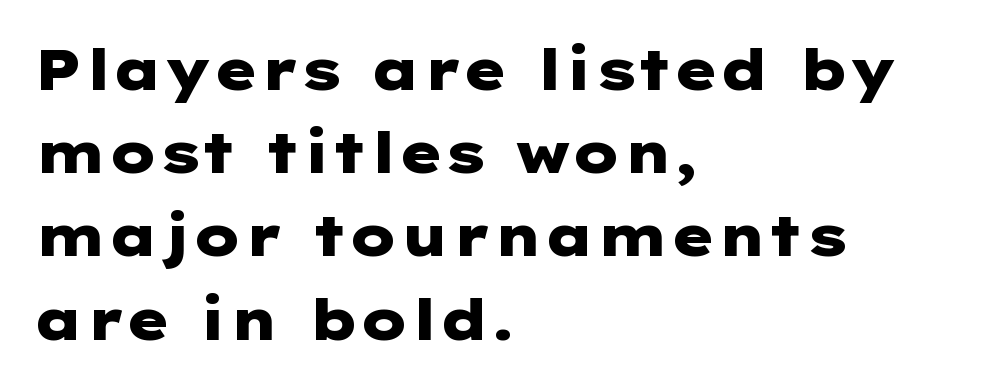
The image shows 57 px heavy, wide sans-serif type, upright; set left-aligned, normal line spacing (1.46x), normal letter spacing, not underlined; low stroke contrast and a medium x-height.
